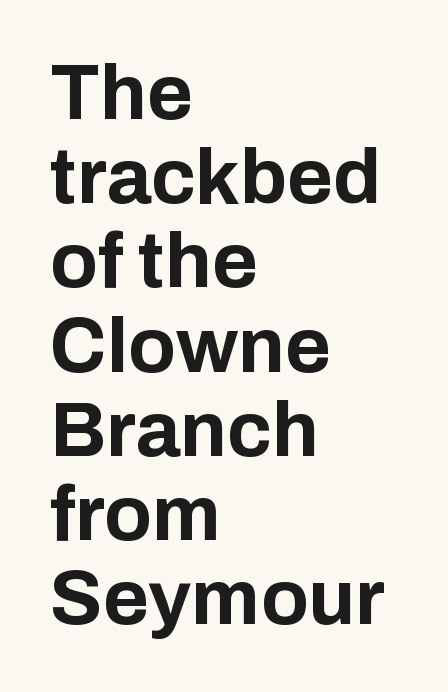
The image shows 78 px bold sans-serif type, upright; set left-aligned, tight line spacing (1.08x), normal letter spacing, not underlined; low stroke contrast and a medium x-height.
